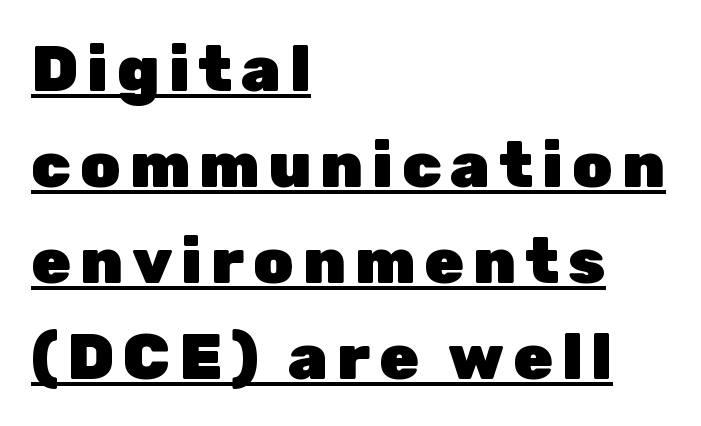
The ragged edge is on the right, which tells us the setting is flush left. Character widths vary here, with narrow letters taking less room than wide ones. The lines sit at an ordinary, default distance from one another. The specimen reads as upright at a glance. What weight is shown? A full bold with thick strokes.
